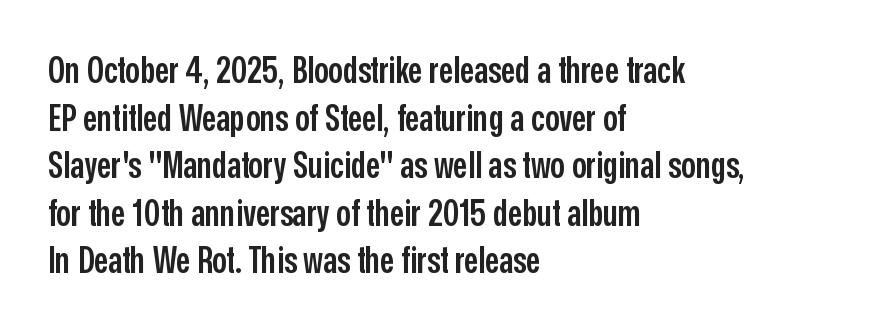
{"serif": "no", "italic": "no", "bold": "semi", "weight": "semibold", "width": "condensed", "stroke_contrast": "low", "x_height": "medium", "monospaced": "no", "underline": "no", "align": "left", "line_spacing": "normal", "line_spacing_ratio": 1.32, "letter_spacing": "normal", "letter_spacing_em": 0.0, "glyph_px": 36}
